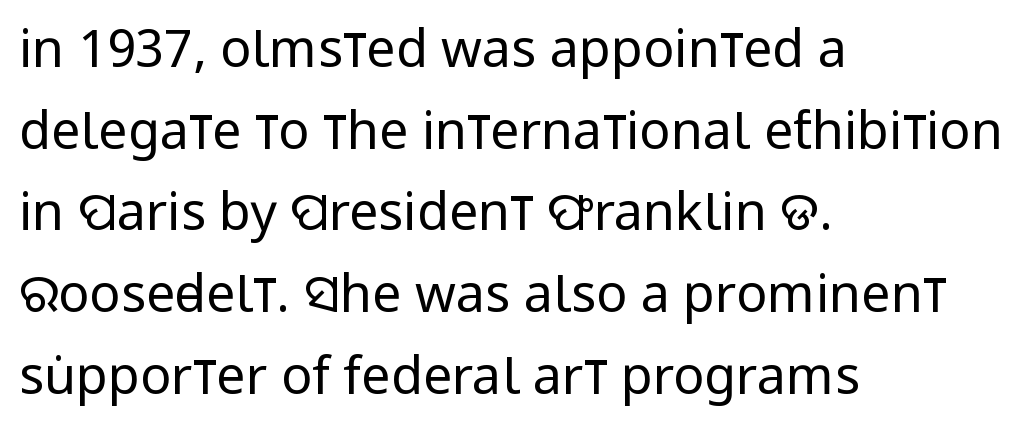
The image shows 52 px regular-weight, condensed sans-serif type, upright; set left-aligned, normal line spacing (1.57x), normal letter spacing, not underlined; low stroke contrast and a large x-height.
